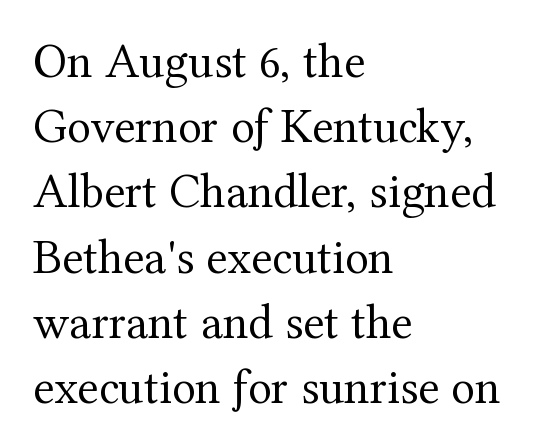
Q: Is the text bold? A: No.
Q: Is the text italic (slanted)? A: No, it is upright.
Q: Is the typeface a serif or a sans-serif typeface? A: Serif.
Q: Is the text underlined? A: No.
Q: How is the paragraph aligned? A: Left-aligned.
Q: Is the spacing between letters normal or unusually wide? A: Normal.
Q: Is the spacing between lines tight, normal or loose? A: Normal.
Q: Width (condensed, normal, or wide)? A: Normal.
Q: Stroke contrast? A: Medium.
Q: x-height? A: Medium.
Q: Monospaced? A: No.
